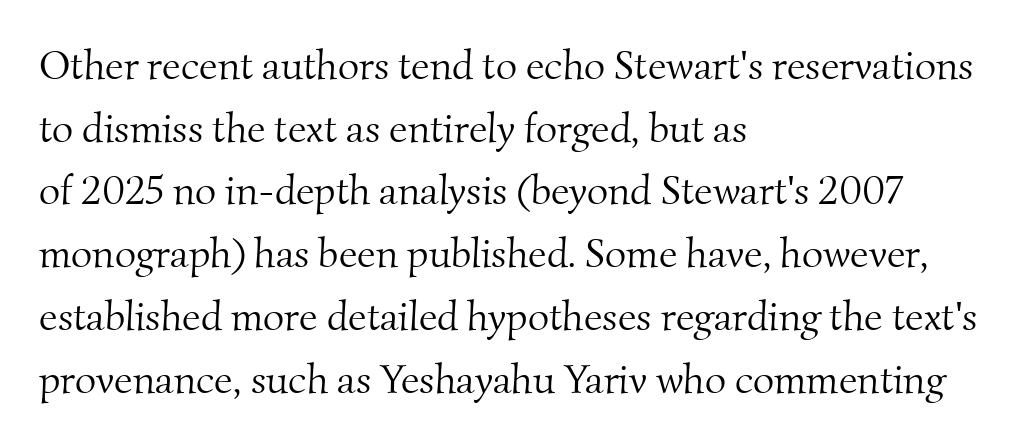
{"serif": "yes", "bold": "no", "weight": "light", "width": "normal", "stroke_contrast": "medium", "x_height": "small", "monospaced": "no", "underline": "no", "align": "left", "line_spacing": "normal", "line_spacing_ratio": 1.53, "letter_spacing": "normal", "letter_spacing_em": 0.0, "glyph_px": 41}
